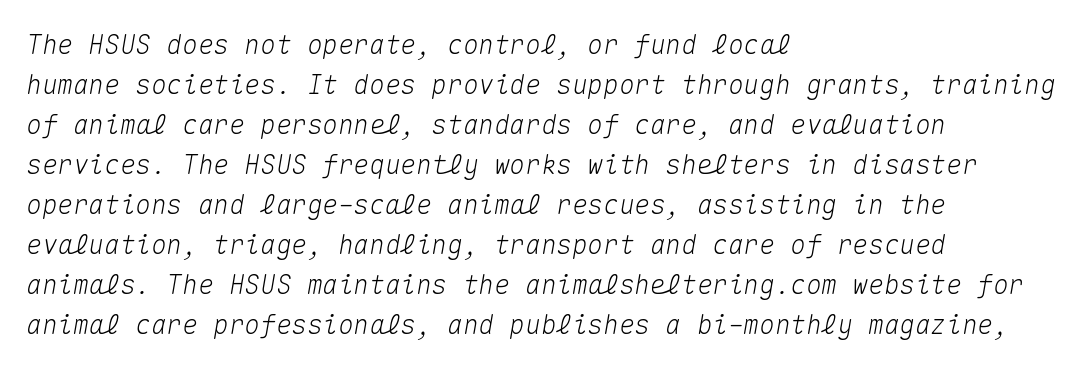
{"italic": "yes", "lean": "right", "slant_degrees": 10, "underline": "no", "align": "left", "line_spacing": "normal", "line_spacing_ratio": 1.54, "letter_spacing": "normal", "letter_spacing_em": 0.0, "glyph_px": 26}
